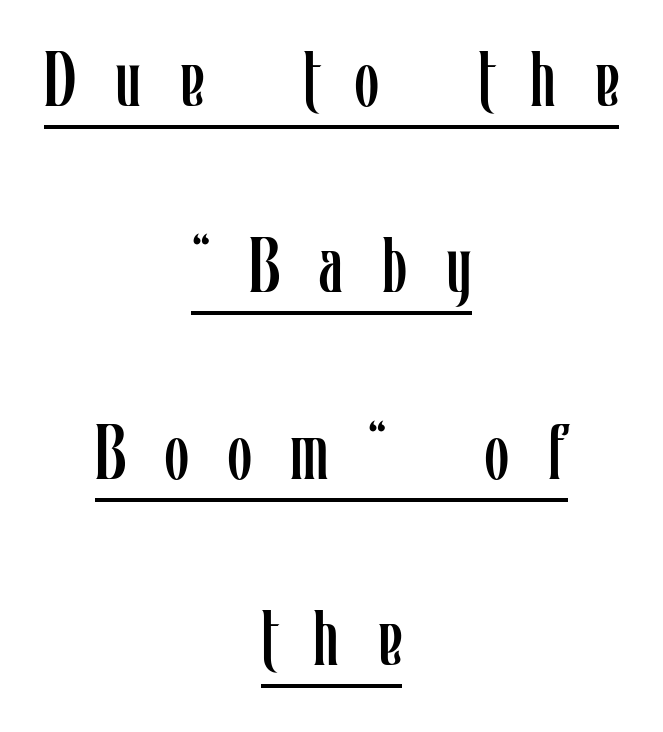
You can tell it's not italic because the verticals are truly vertical. These lines stack symmetrically, like a column narrowing and widening about its center. This sample trades compactness for vertical openness between lines. The gaps between neighbouring characters are conspicuously large. The cut favours lightness, reaching ordinary text weight at its darkest. Caption: lettering with a line underneath.
